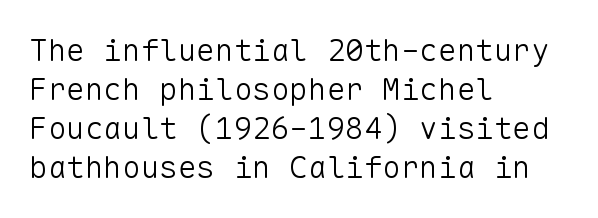
Q: Is the text bold? A: No.
Q: Is the text italic (slanted)? A: No, it is upright.
Q: Is the typeface a serif or a sans-serif typeface? A: Sans-serif.
Q: Is the text underlined? A: No.
Q: How is the paragraph aligned? A: Left-aligned.
Q: Is the spacing between letters normal or unusually wide? A: Normal.
Q: Is the spacing between lines tight, normal or loose? A: Normal.
Q: Width (condensed, normal, or wide)? A: Normal.
Q: Stroke contrast? A: Low.
Q: x-height? A: Medium.
Q: Monospaced? A: Yes.
